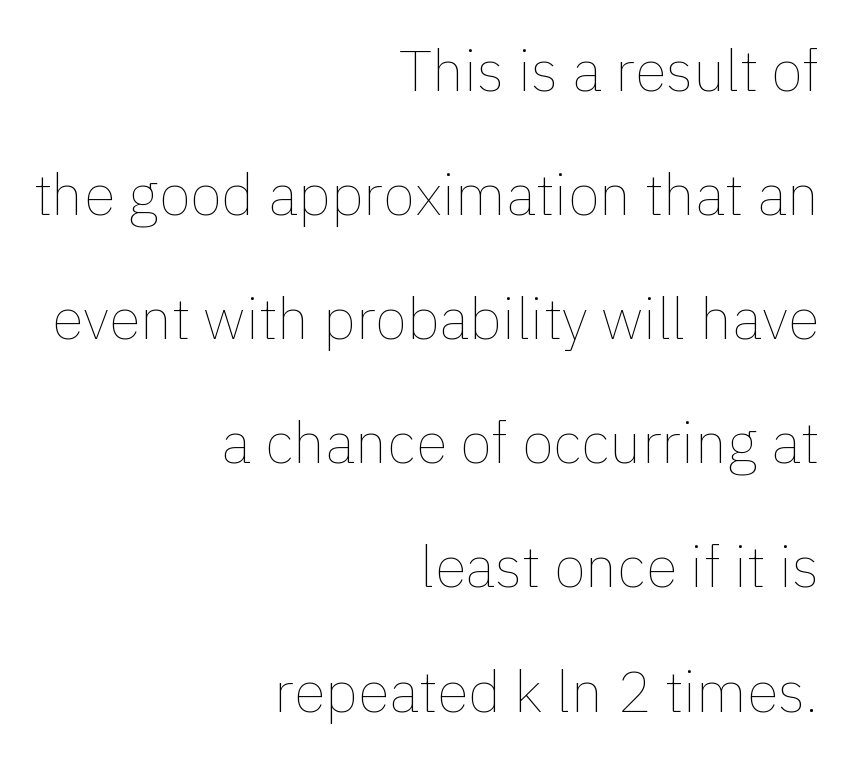
One glance says open: line gaps are wider than usual. The face used here is proportionally spaced, like ordinary book or web type. Does the copy run flush right? Yes — the right margin is perfectly even. Letters rest on an invisible, unmarked baseline.
